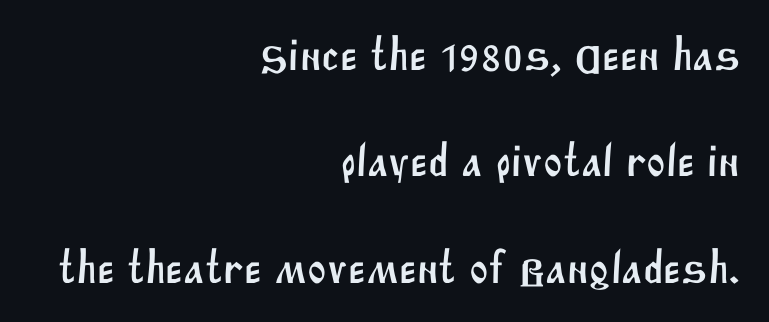
The foot of each line stays bare and open. A sans-serif font was chosen for this passage. The rendering anchors every line to the right-hand side. Does extra space separate the letters? No, they use regular spacing.
